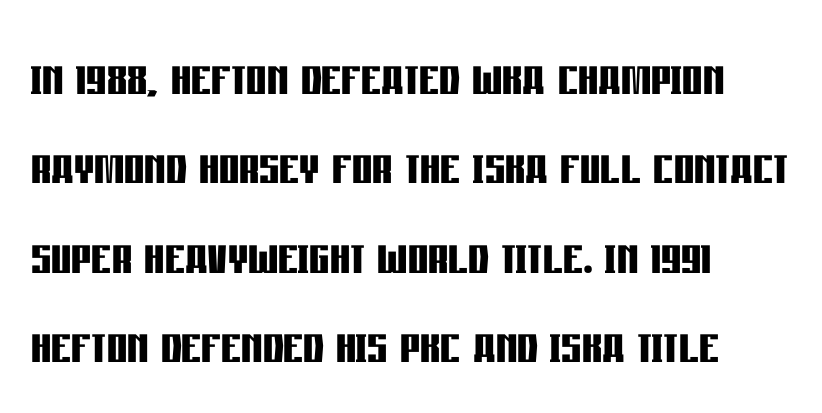
The image shows 63 px semibold, condensed sans-serif type, upright; set left-aligned, normal line spacing (1.42x), normal letter spacing, not underlined; low stroke contrast and a large x-height.
